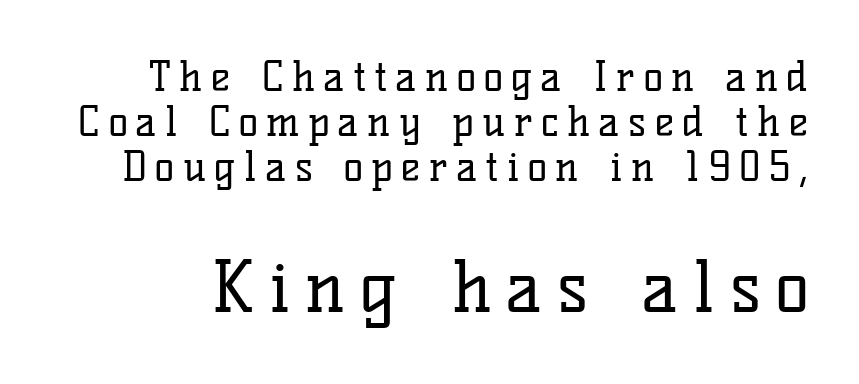
{"serif": "yes", "italic": "no", "bold": "no", "weight": "regular", "width": "normal", "stroke_contrast": "low", "x_height": "medium", "monospaced": "no", "underline": "no", "line_spacing": "tight", "line_spacing_ratio": 1.1, "letter_spacing": "wide", "letter_spacing_em": 0.21, "larger_block": "second", "size_ratio": 1.73, "glyph_px": 71}
